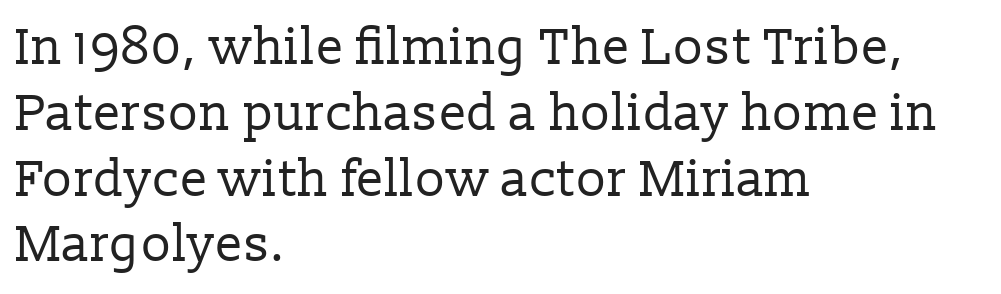
This rendering leaves character spacing at its baseline value. You could not count columns in this text — the font is proportionally spaced. A typesetter would mark this as roman, not italic. The baseline area is clear.
